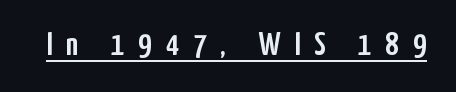
Q: Is the text italic (slanted)? A: No, it is upright.
Q: Is the typeface a serif or a sans-serif typeface? A: Sans-serif.
Q: Is the text underlined? A: Yes.
Q: Is the spacing between letters normal or unusually wide? A: Unusually wide.
Q: Width (condensed, normal, or wide)? A: Condensed.
Q: Stroke contrast? A: Low.
Q: x-height? A: Medium.
Q: Monospaced? A: No.
